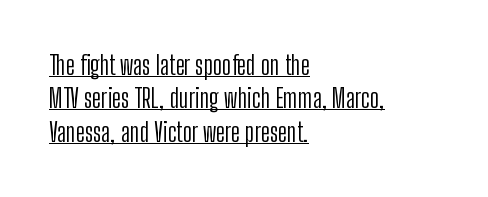
Characters follow at the spacing the type designer built in. Notice how a bar underscores the lettering throughout. The font's upright variant was chosen for this text. Line spacing here is normal. The passage shown is not bold in any degree.
